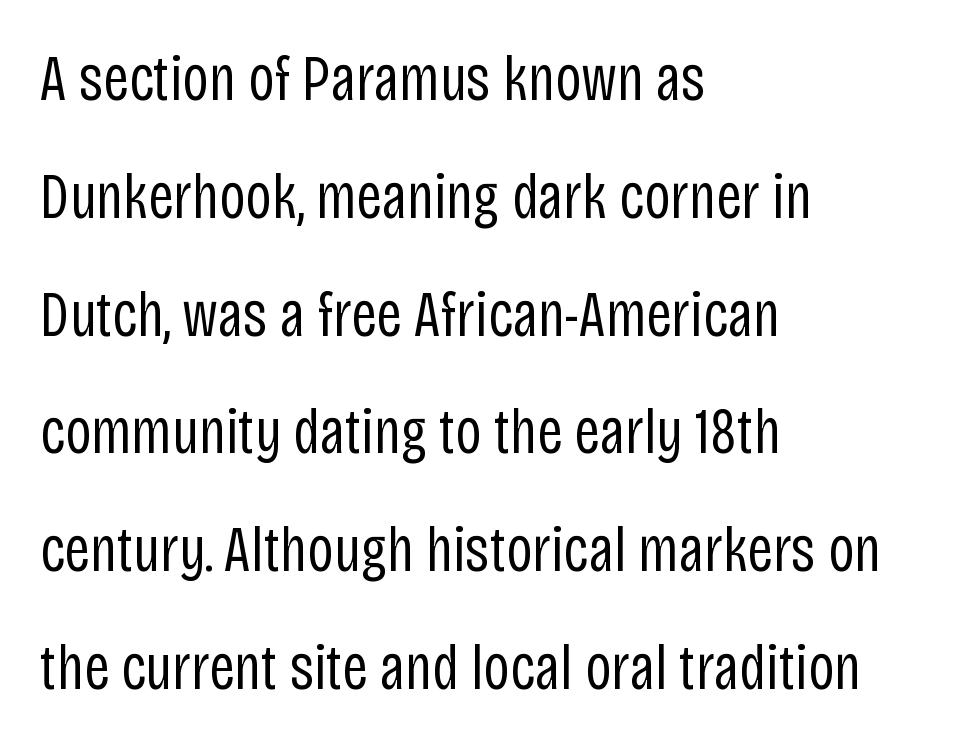
The image shows 64 px regular-weight, condensed sans-serif type, upright; set left-aligned, line spacing 1.84x, normal letter spacing, not underlined; low stroke contrast and a large x-height.
